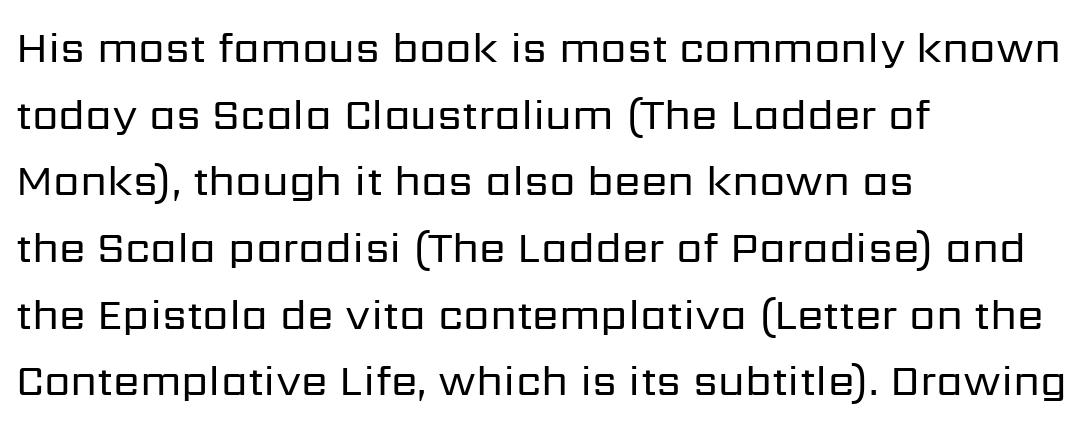
Q: Is the text bold? A: No.
Q: Is the text italic (slanted)? A: No, it is upright.
Q: Is the typeface a serif or a sans-serif typeface? A: Sans-serif.
Q: Is the text underlined? A: No.
Q: How is the paragraph aligned? A: Left-aligned.
Q: Is the spacing between letters normal or unusually wide? A: Normal.
Q: Is the spacing between lines tight, normal or loose? A: Normal.
Q: Width (condensed, normal, or wide)? A: Normal.
Q: Stroke contrast? A: Low.
Q: x-height? A: Medium.
Q: Monospaced? A: No.
